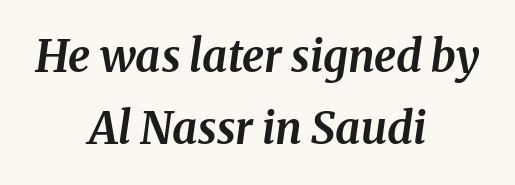
The image shows 44 px bold type, italic (leaning right); set centered, normal line spacing (1.63x), normal letter spacing, not underlined; medium stroke contrast and a medium x-height.
